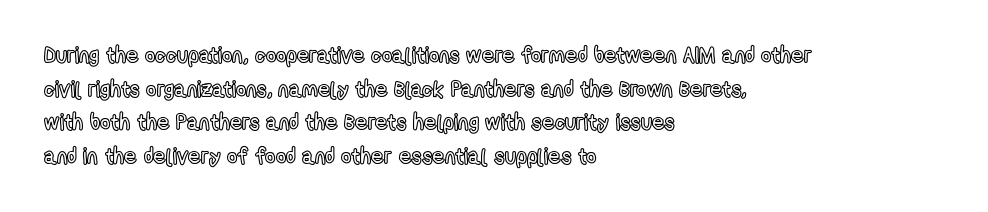
Q: Is the text italic (slanted)? A: No, it is upright.
Q: Is the text underlined? A: No.
Q: How is the paragraph aligned? A: Left-aligned.
Q: Is the spacing between letters normal or unusually wide? A: Normal.
Q: Is the spacing between lines tight, normal or loose? A: Normal.
